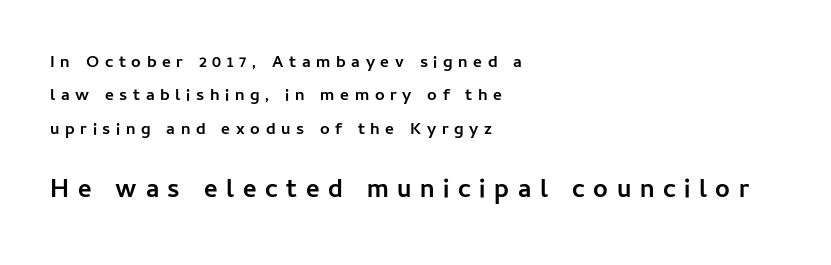
{"italic": "no", "bold": "yes", "underline": "no", "align": "left", "line_spacing": "loose", "line_spacing_ratio": 1.97, "letter_spacing": "wide", "letter_spacing_em": 0.33, "larger_block": "second", "size_ratio": 1.53, "glyph_px": 26}
